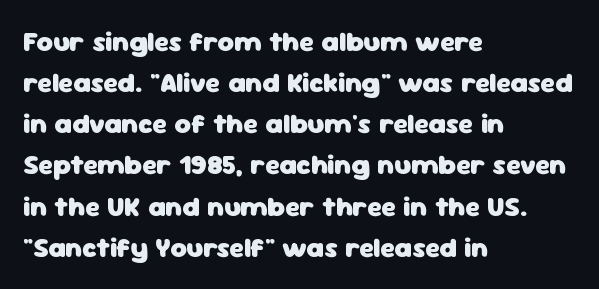
The image shows 28 px heavy sans-serif type, upright; set left-aligned, normal line spacing (1.47x), normal letter spacing, not underlined; low stroke contrast and a medium x-height.
